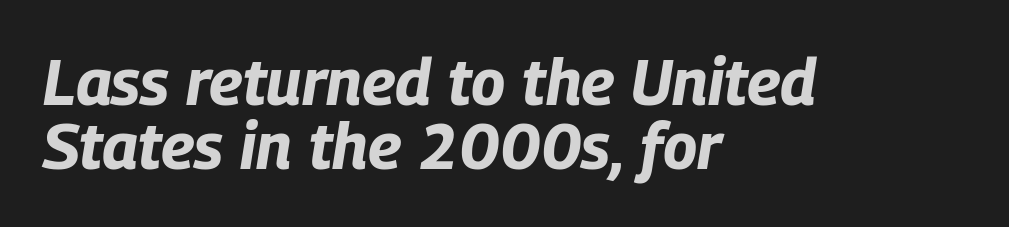
Q: Is the text bold? A: Yes.
Q: Is the text italic (slanted)? A: Yes, it leans right by about 9 degrees.
Q: Is the text underlined? A: No.
Q: How is the paragraph aligned? A: Left-aligned.
Q: Is the spacing between letters normal or unusually wide? A: Normal.
Q: Is the spacing between lines tight, normal or loose? A: Tight.
Q: Width (condensed, normal, or wide)? A: Condensed.
Q: Stroke contrast? A: Low.
Q: x-height? A: Large.
Q: Monospaced? A: No.
